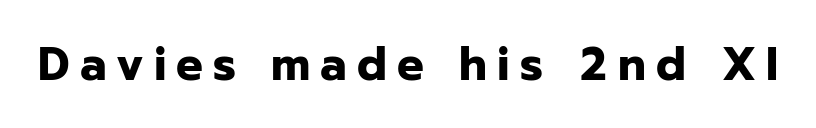
Q: Is the text bold? A: Yes.
Q: Is the text italic (slanted)? A: No, it is upright.
Q: Is the typeface a serif or a sans-serif typeface? A: Sans-serif.
Q: Is the text underlined? A: No.
Q: Is the spacing between letters normal or unusually wide? A: Unusually wide.
Q: Width (condensed, normal, or wide)? A: Normal.
Q: Stroke contrast? A: Low.
Q: x-height? A: Medium.
Q: Monospaced? A: No.
